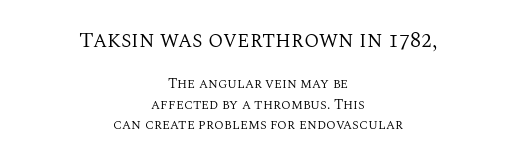
{"italic": "no", "bold": "no", "underline": "no", "align": "center", "line_spacing": "normal", "line_spacing_ratio": 1.47, "letter_spacing": "normal", "letter_spacing_em": 0.0, "larger_block": "first", "size_ratio": 1.57, "glyph_px": 22}
